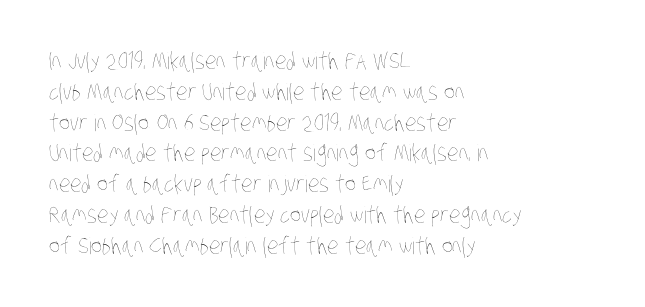
Q: Is the text bold? A: No.
Q: Is the text underlined? A: No.
Q: How is the paragraph aligned? A: Left-aligned.
Q: Is the spacing between letters normal or unusually wide? A: Normal.
Q: Is the spacing between lines tight, normal or loose? A: Normal.
